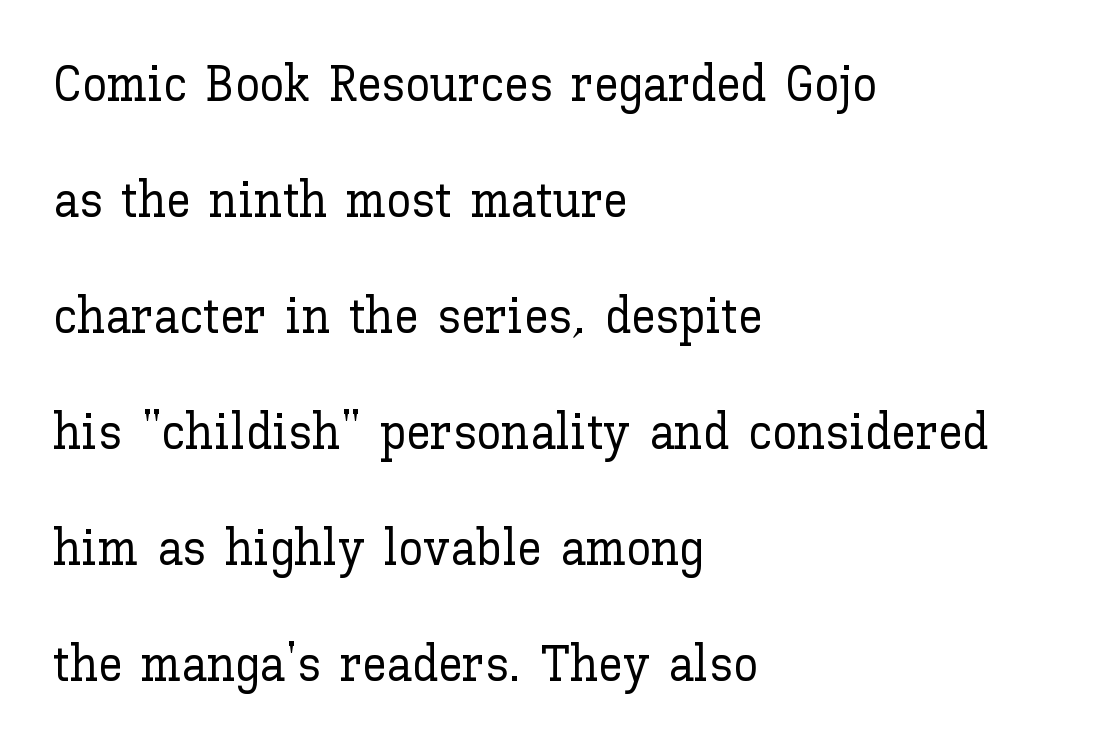
The image shows 50 px text type, upright; set left-aligned, loose line spacing (2.32x), normal letter spacing, not underlined; low stroke contrast and a medium x-height.
